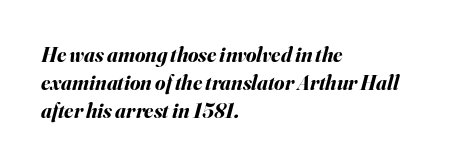
Q: Is the text bold? A: Yes.
Q: Is the text italic (slanted)? A: Yes, it leans right by about 16 degrees.
Q: Is the text underlined? A: No.
Q: How is the paragraph aligned? A: Left-aligned.
Q: Is the spacing between letters normal or unusually wide? A: Normal.
Q: Is the spacing between lines tight, normal or loose? A: Normal.
